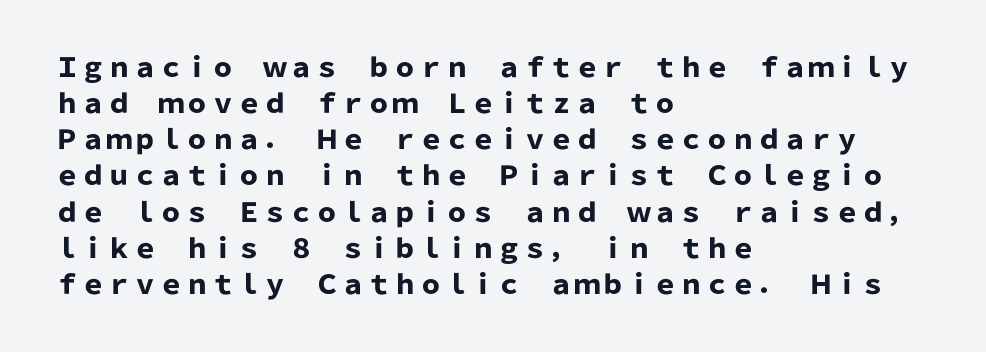
The image shows 26 px bold type, upright; set left-aligned, normal line spacing (1.39x), normal letter spacing, not underlined.
